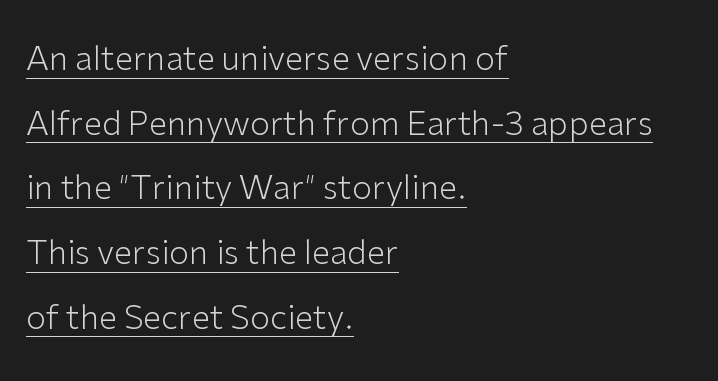
The image shows 33 px light sans-serif type, upright; set left-aligned, loose line spacing (1.96x), normal letter spacing, underlined; low stroke contrast and a medium x-height.
